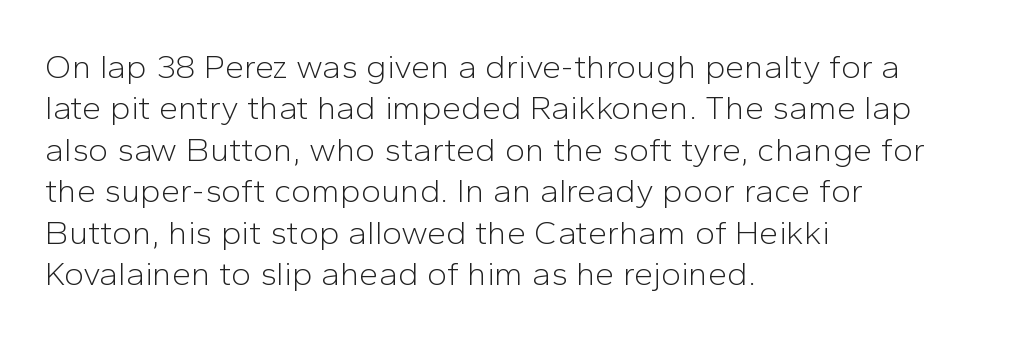
Q: Is the text bold? A: No.
Q: Is the text italic (slanted)? A: No, it is upright.
Q: Is the typeface a serif or a sans-serif typeface? A: Sans-serif.
Q: Is the text underlined? A: No.
Q: How is the paragraph aligned? A: Left-aligned.
Q: Is the spacing between letters normal or unusually wide? A: Normal.
Q: Width (condensed, normal, or wide)? A: Normal.
Q: Stroke contrast? A: Low.
Q: x-height? A: Medium.
Q: Monospaced? A: No.
